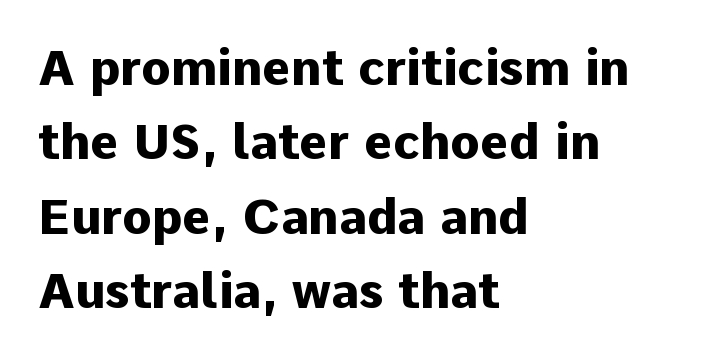
The image shows 49 px heavy sans-serif type, upright; set left-aligned, normal line spacing (1.52x), normal letter spacing, not underlined; low stroke contrast and a medium x-height.
